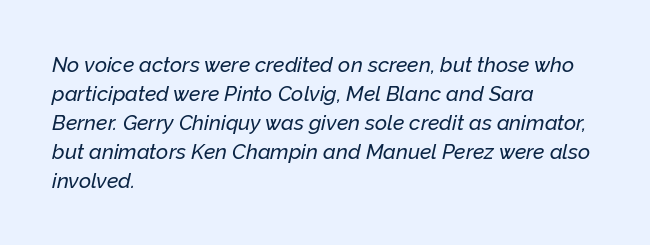
{"italic": "yes", "lean": "right", "slant_degrees": 12, "underline": "no", "align": "left", "line_spacing": "normal", "line_spacing_ratio": 1.38, "letter_spacing": "normal", "letter_spacing_em": 0.0, "glyph_px": 21}
